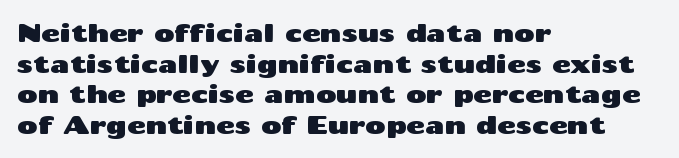
{"italic": "no", "underline": "no", "align": "left", "line_spacing_ratio": 1.23, "letter_spacing": "normal", "letter_spacing_em": 0.0, "glyph_px": 25}
